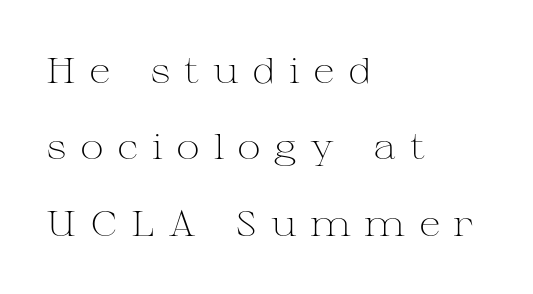
The image shows 36 px light, wide serif type, upright; set left-aligned, loose line spacing (2.12x), unusually wide letter spacing (+0.37 em), not underlined; medium stroke contrast and a medium x-height.
